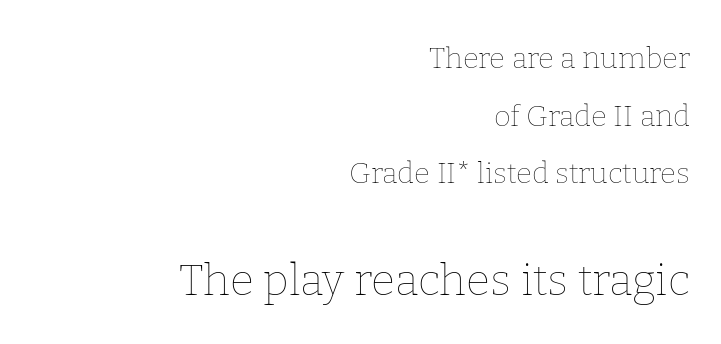
Q: Is the text bold? A: No.
Q: Is the text italic (slanted)? A: No, it is upright.
Q: Is the text underlined? A: No.
Q: How is the paragraph aligned? A: Right-aligned.
Q: Is the spacing between letters normal or unusually wide? A: Normal.
Q: Is the spacing between lines tight, normal or loose? A: Loose.
Q: Which block of text is set in a larger size, the first (top) or the second (bottom)? A: The second (bottom) one.
Q: Width (condensed, normal, or wide)? A: Normal.
Q: Stroke contrast? A: Low.
Q: x-height? A: Medium.
Q: Monospaced? A: No.
